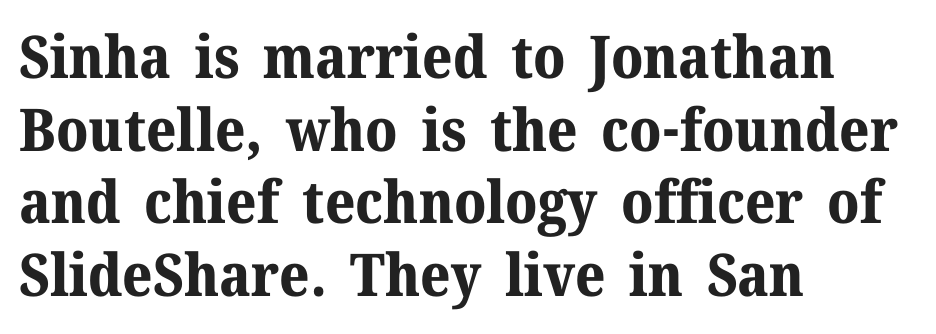
The image shows 59 px bold serif type, upright; set left-aligned, line spacing 1.23x, normal letter spacing, not underlined; medium stroke contrast and a medium x-height.
